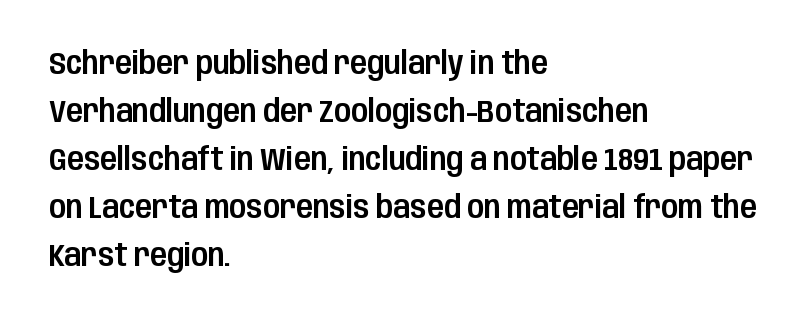
Q: Is the text italic (slanted)? A: No, it is upright.
Q: Is the typeface a serif or a sans-serif typeface? A: Sans-serif.
Q: Is the text underlined? A: No.
Q: How is the paragraph aligned? A: Left-aligned.
Q: Is the spacing between letters normal or unusually wide? A: Normal.
Q: Is the spacing between lines tight, normal or loose? A: Normal.
Q: Width (condensed, normal, or wide)? A: Condensed.
Q: Stroke contrast? A: Low.
Q: x-height? A: Large.
Q: Monospaced? A: No.
